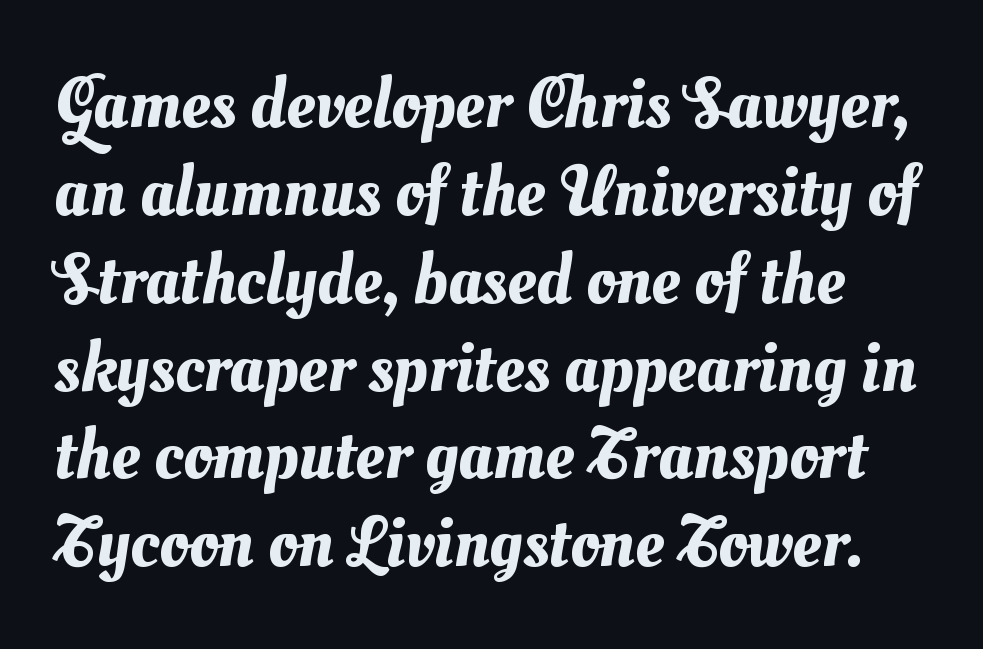
The letterforms sit shoulder to shoulder at normal distance. A clean baseline with only descenders dipping below it. The passage shown is typed in a proportional face where columns would drift.
